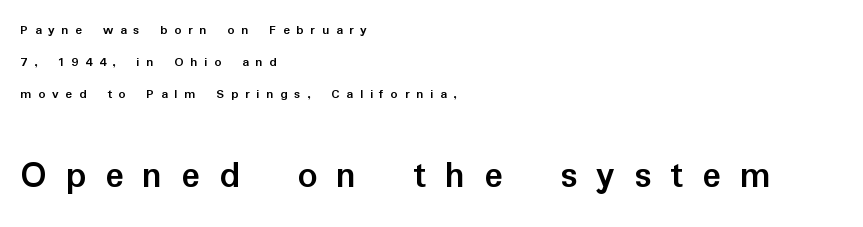
{"serif": "no", "italic": "no", "bold": "yes", "weight": "semibold", "width": "normal", "stroke_contrast": "low", "x_height": "medium", "monospaced": "no", "underline": "no", "align": "left", "line_spacing": "loose", "line_spacing_ratio": 2.3, "letter_spacing": "wide", "letter_spacing_em": 0.48, "larger_block": "second", "size_ratio": 2.79, "glyph_px": 39}
